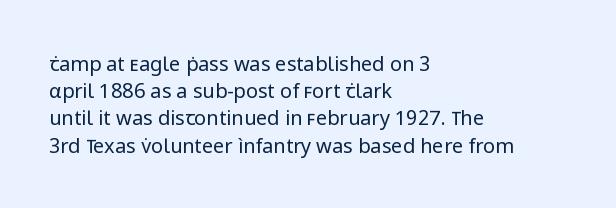
Q: Is the text bold? A: No.
Q: Is the text italic (slanted)? A: No, it is upright.
Q: Is the text underlined? A: No.
Q: How is the paragraph aligned? A: Left-aligned.
Q: Is the spacing between letters normal or unusually wide? A: Normal.
Q: Is the spacing between lines tight, normal or loose? A: Normal.
